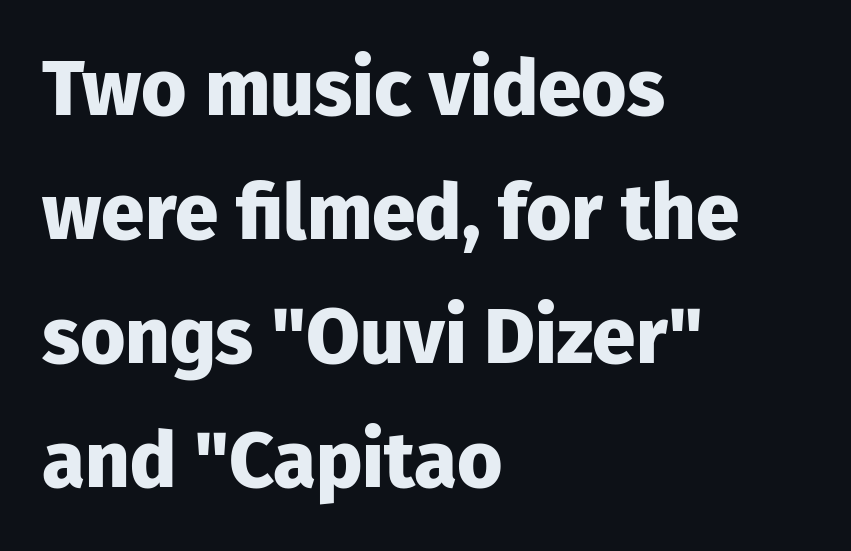
Q: Is the text bold? A: Yes.
Q: Is the text italic (slanted)? A: No, it is upright.
Q: Is the typeface a serif or a sans-serif typeface? A: Sans-serif.
Q: Is the text underlined? A: No.
Q: How is the paragraph aligned? A: Left-aligned.
Q: Is the spacing between letters normal or unusually wide? A: Normal.
Q: Is the spacing between lines tight, normal or loose? A: Normal.
Q: Width (condensed, normal, or wide)? A: Normal.
Q: Stroke contrast? A: Low.
Q: x-height? A: Medium.
Q: Monospaced? A: No.
